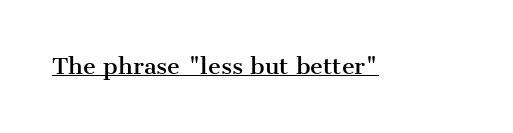
{"italic": "no", "underline": "yes", "letter_spacing": "normal", "letter_spacing_em": 0.0, "glyph_px": 22}
